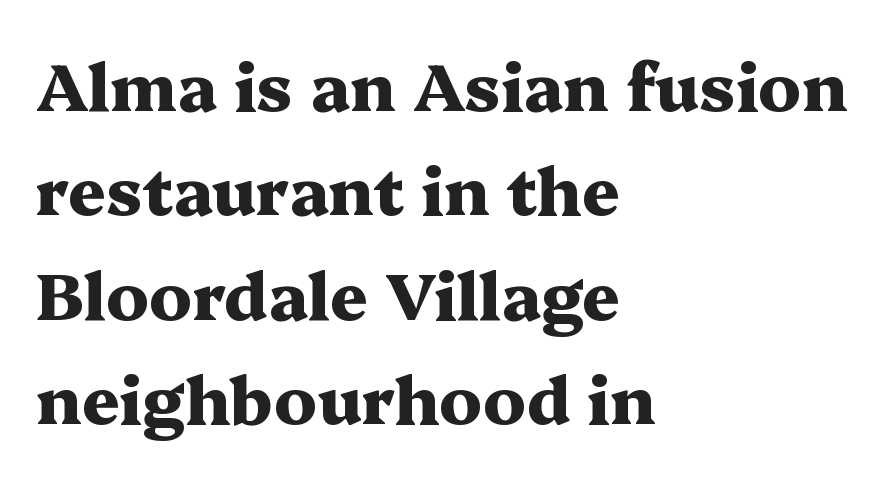
Q: Is the text bold? A: Yes.
Q: Is the text italic (slanted)? A: No, it is upright.
Q: Is the typeface a serif or a sans-serif typeface? A: Serif.
Q: Is the text underlined? A: No.
Q: How is the paragraph aligned? A: Left-aligned.
Q: Is the spacing between letters normal or unusually wide? A: Normal.
Q: Is the spacing between lines tight, normal or loose? A: Normal.
Q: Width (condensed, normal, or wide)? A: Wide.
Q: Stroke contrast? A: Medium.
Q: x-height? A: Medium.
Q: Monospaced? A: No.
